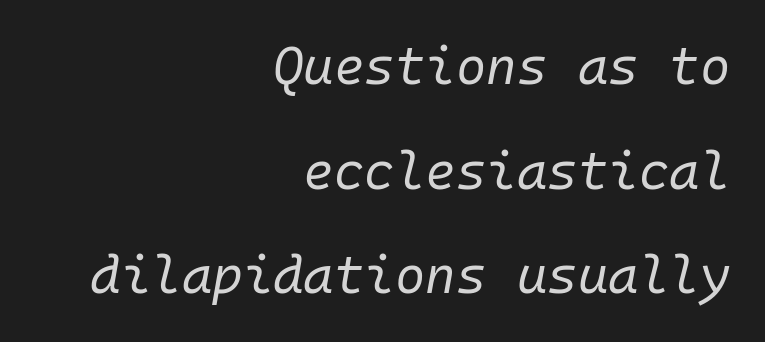
{"italic": "yes", "lean": "right", "slant_degrees": 10, "bold": "no", "weight": "regular", "width": "normal", "stroke_contrast": "low", "x_height": "medium", "monospaced": "yes", "underline": "no", "align": "right", "line_spacing": "loose", "line_spacing_ratio": 2.01, "letter_spacing": "normal", "letter_spacing_em": 0.0, "glyph_px": 52}
